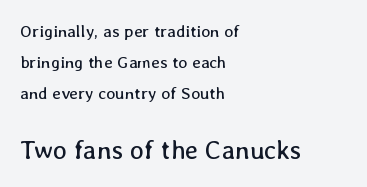
Q: Is the text bold? A: No.
Q: Is the text italic (slanted)? A: No, it is upright.
Q: Is the text underlined? A: No.
Q: How is the paragraph aligned? A: Left-aligned.
Q: Is the spacing between letters normal or unusually wide? A: Normal.
Q: Which block of text is set in a larger size, the first (top) or the second (bottom)? A: The second (bottom) one.
